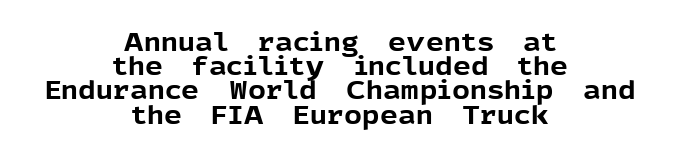
Neither beginnings nor endings align; midpoints do. How are the letters spaced? Ordinarily, with no added tracking. Decoration check: the copy has no underline. The typesetting leans heavy: a genuine bold. In terms of leading, this rendering errs on the cramped side. The type sits square on the baseline with zero lean.
